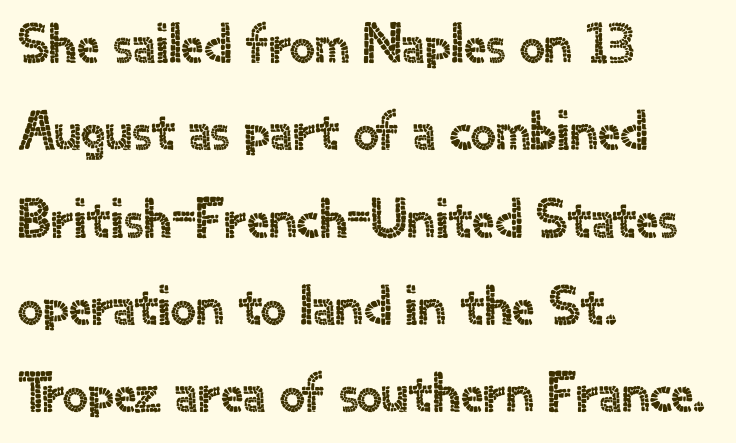
{"serif": "no", "italic": "no", "width": "normal", "x_height": "small", "monospaced": "no", "underline": "no", "align": "left", "line_spacing": "normal", "line_spacing_ratio": 1.56, "letter_spacing": "normal", "letter_spacing_em": 0.0, "glyph_px": 56}
